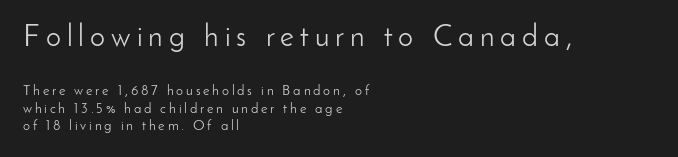
Q: Is the text bold? A: No.
Q: Is the text italic (slanted)? A: No, it is upright.
Q: Is the typeface a serif or a sans-serif typeface? A: Sans-serif.
Q: Is the text underlined? A: No.
Q: How is the paragraph aligned? A: Left-aligned.
Q: Is the spacing between letters normal or unusually wide? A: Unusually wide.
Q: Which block of text is set in a larger size, the first (top) or the second (bottom)? A: The first (top) one.
Q: Width (condensed, normal, or wide)? A: Normal.
Q: Stroke contrast? A: Low.
Q: x-height? A: Small.
Q: Monospaced? A: No.
